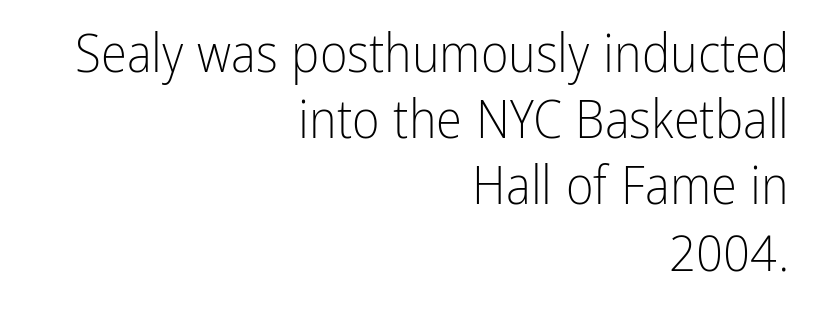
The image shows 53 px light, condensed sans-serif type, upright; set right-aligned, normal line spacing (1.25x), normal letter spacing, not underlined; low stroke contrast and a medium x-height.
